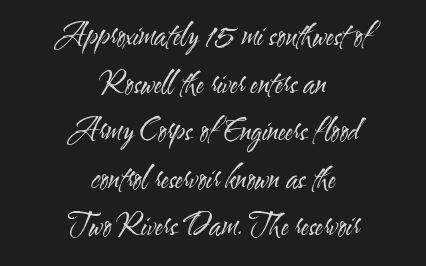
The image shows 29 px regular-weight, condensed sans-serif type; set centered, normal line spacing (1.64x), normal letter spacing, not underlined; medium stroke contrast and a small x-height.
